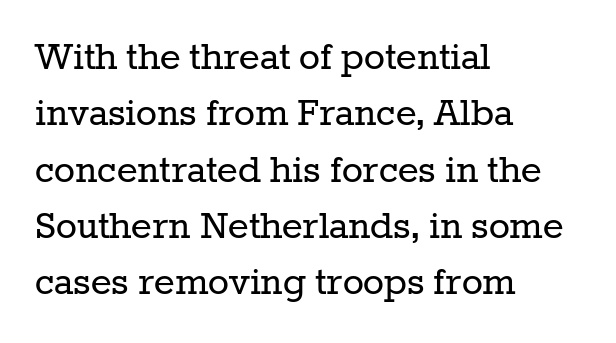
Tracking here is standard; glyphs follow each other at the usual distance. Line beginnings align vertically; line endings do not. Leading matches the norm, producing a regular column. Posture: vertical.
